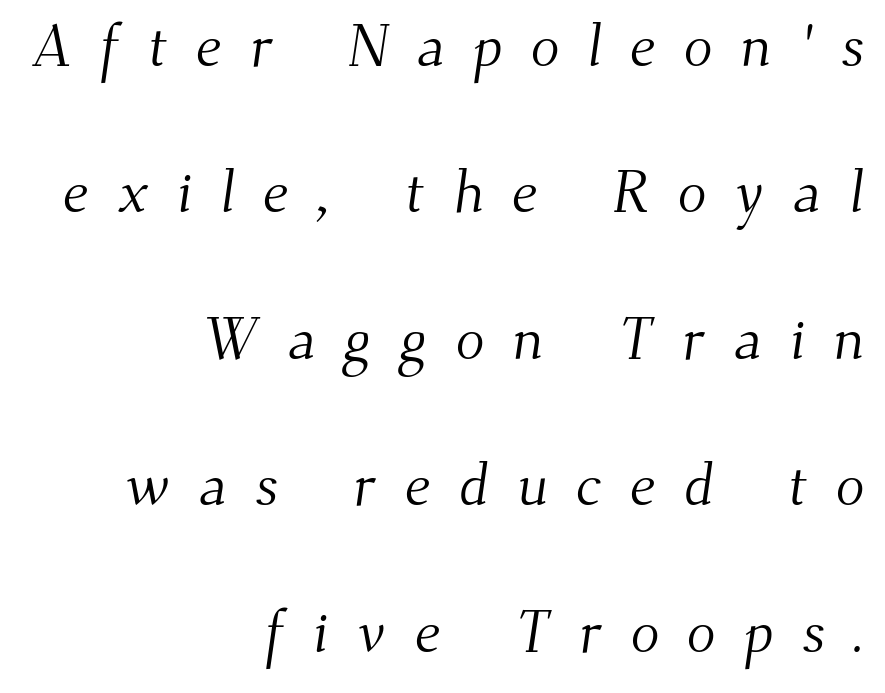
Q: Is the text bold? A: No.
Q: Is the typeface a serif or a sans-serif typeface? A: Serif.
Q: Is the text underlined? A: No.
Q: How is the paragraph aligned? A: Right-aligned.
Q: Is the spacing between letters normal or unusually wide? A: Unusually wide.
Q: Is the spacing between lines tight, normal or loose? A: Loose.
Q: Width (condensed, normal, or wide)? A: Normal.
Q: Stroke contrast? A: Medium.
Q: x-height? A: Small.
Q: Monospaced? A: No.
